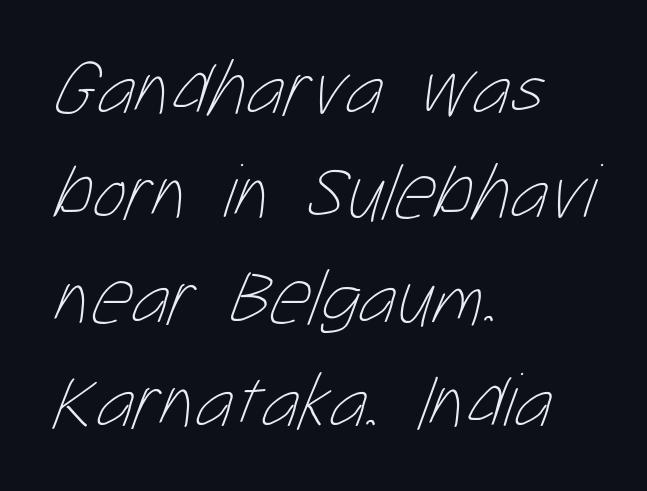
{"bold": "no", "weight": "thin", "width": "condensed", "stroke_contrast": "low", "x_height": "medium", "monospaced": "no", "underline": "no", "align": "left", "line_spacing": "normal", "line_spacing_ratio": 1.32, "letter_spacing": "normal", "letter_spacing_em": 0.0, "glyph_px": 79}
